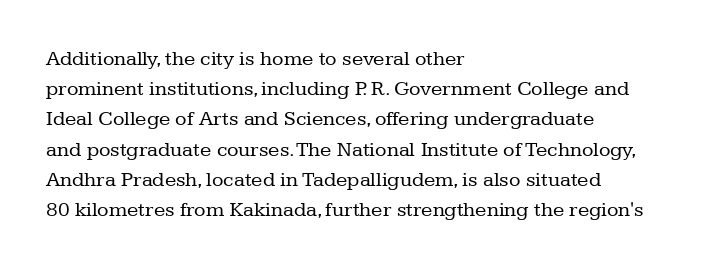
Regarding leading, the lines here are spaced in the standard way. Underline: absent. A classic flush-left, rag-right setting is used for this passage. Every character sits straight up, as roman type does.
